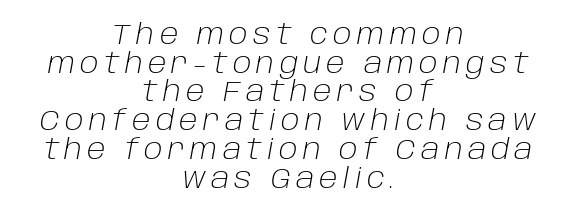
The image shows 29 px light type, italic (leaning right); set centered, tight line spacing (0.99x), not underlined; low stroke contrast and a large x-height.
